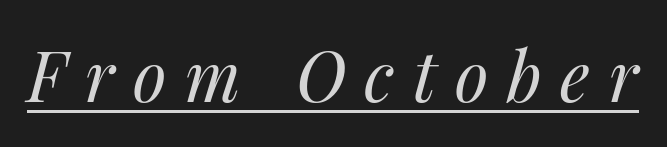
Is the type slanted? Yes — the strokes lean at a clear angle. These lines have a slow, spaced-out rhythm from letter to letter. The words here are underlined. Proportional: the letters do not fall into vertical columns.
